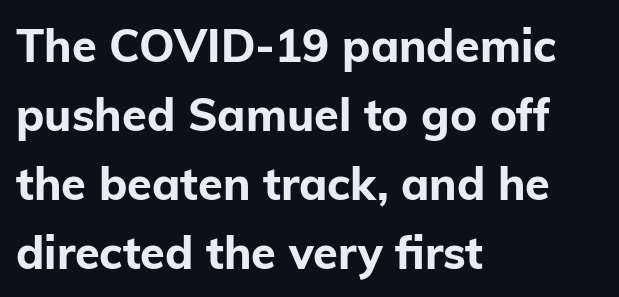
Q: Is the text bold? A: Yes.
Q: Is the text italic (slanted)? A: No, it is upright.
Q: Is the typeface a serif or a sans-serif typeface? A: Sans-serif.
Q: Is the text underlined? A: No.
Q: How is the paragraph aligned? A: Left-aligned.
Q: Is the spacing between letters normal or unusually wide? A: Normal.
Q: Is the spacing between lines tight, normal or loose? A: Normal.
Q: Width (condensed, normal, or wide)? A: Normal.
Q: Stroke contrast? A: Low.
Q: x-height? A: Medium.
Q: Monospaced? A: No.
